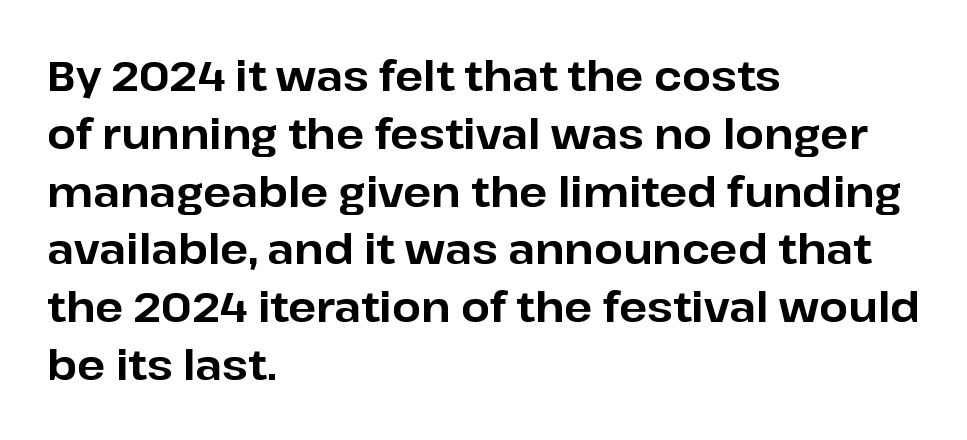
Q: Is the text bold? A: Yes.
Q: Is the text italic (slanted)? A: No, it is upright.
Q: Is the typeface a serif or a sans-serif typeface? A: Sans-serif.
Q: Is the text underlined? A: No.
Q: How is the paragraph aligned? A: Left-aligned.
Q: Is the spacing between letters normal or unusually wide? A: Normal.
Q: Is the spacing between lines tight, normal or loose? A: Normal.
Q: Width (condensed, normal, or wide)? A: Normal.
Q: Stroke contrast? A: Low.
Q: x-height? A: Medium.
Q: Monospaced? A: No.
